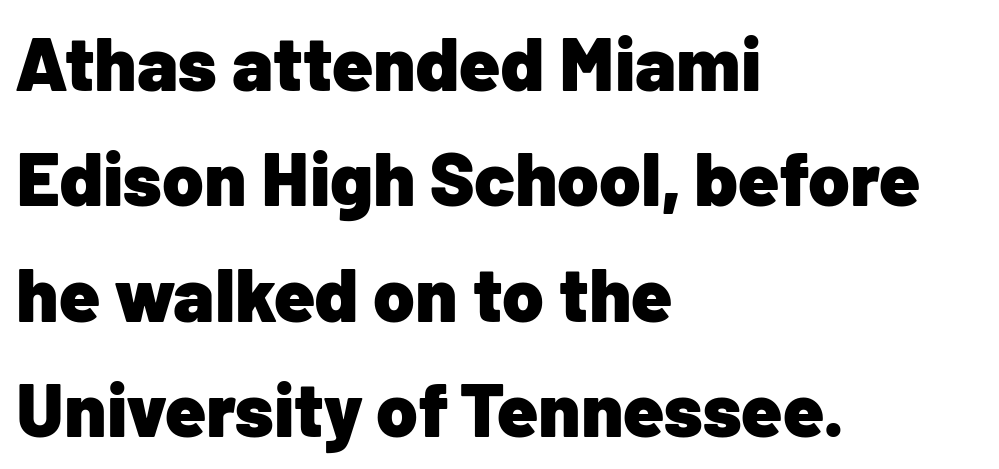
Q: Is the text bold? A: Yes.
Q: Is the text italic (slanted)? A: No, it is upright.
Q: Is the typeface a serif or a sans-serif typeface? A: Sans-serif.
Q: Is the text underlined? A: No.
Q: How is the paragraph aligned? A: Left-aligned.
Q: Is the spacing between letters normal or unusually wide? A: Normal.
Q: Is the spacing between lines tight, normal or loose? A: Normal.
Q: Width (condensed, normal, or wide)? A: Normal.
Q: Stroke contrast? A: Low.
Q: x-height? A: Medium.
Q: Monospaced? A: No.
